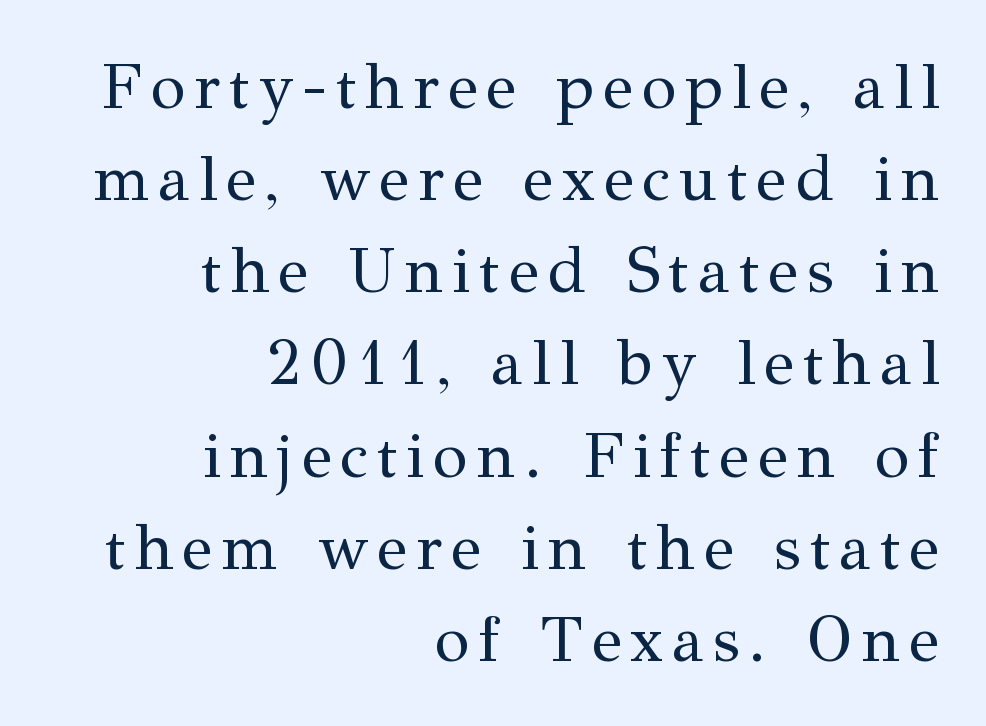
Weight: not bold — regular or lighter. The lettering holds an erect, upright posture throughout. Letterform terminals end in serifs throughout the passage. Short and long lines alike share a common ending point at right. A clean baseline with only descenders dipping below it.
